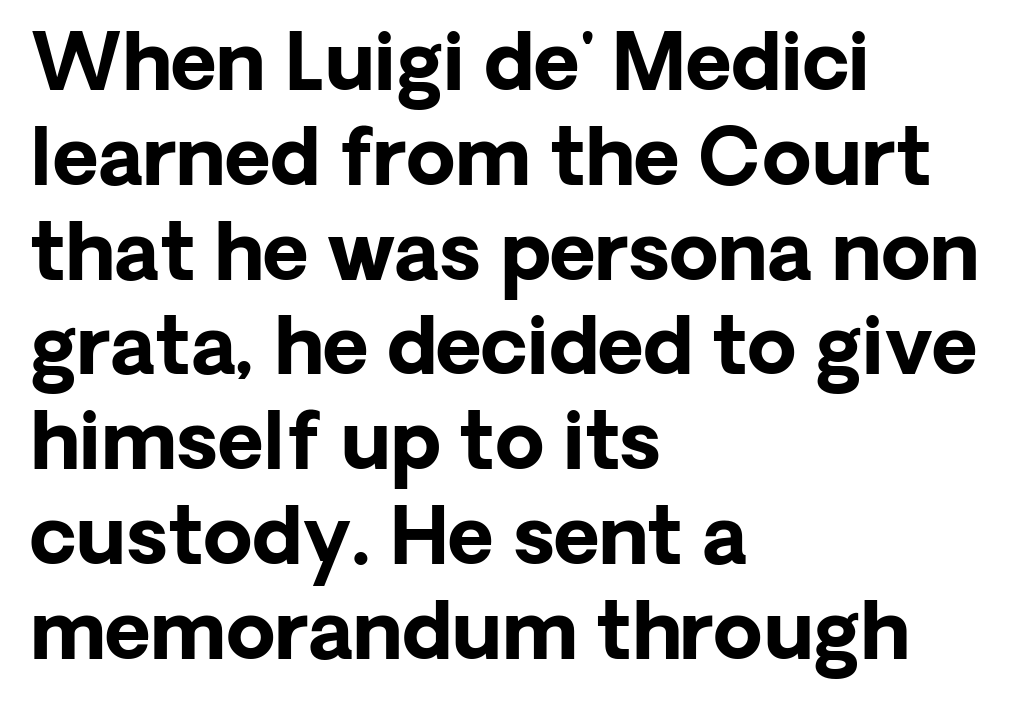
Emphasis by weight is at full strength: bold. The face used here is a sans, in the tradition of grotesques and geometrics. These lines are set flush left with a ragged right edge. The typography opts for an upright posture over an oblique one.
